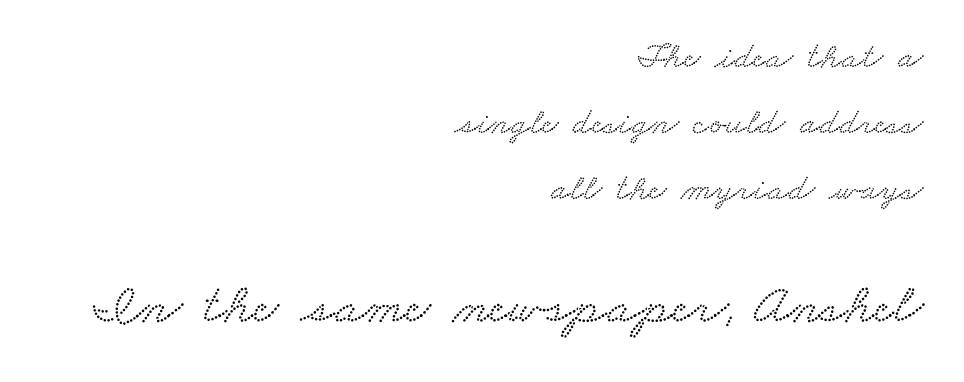
The image shows 56 px wide serif type; set right-aligned, line spacing 1.78x, normal letter spacing, not underlined; the second (bottom) block is 1.51x larger; low stroke contrast and a small x-height.
